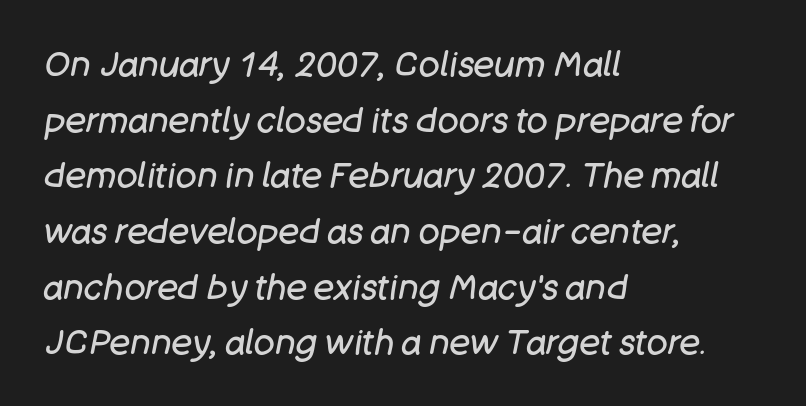
{"italic": "yes", "lean": "right", "slant_degrees": 11, "bold": "no", "weight": "regular", "width": "normal", "stroke_contrast": "low", "x_height": "large", "monospaced": "no", "underline": "no", "align": "left", "line_spacing": "normal", "line_spacing_ratio": 1.59, "letter_spacing": "normal", "letter_spacing_em": 0.0, "glyph_px": 35}
